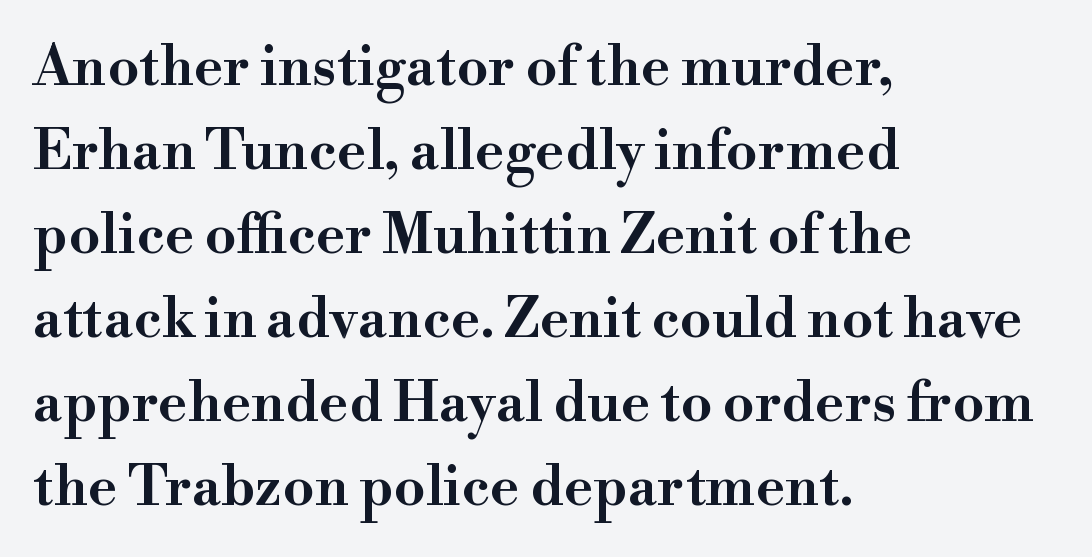
{"serif": "yes", "italic": "no", "width": "wide", "stroke_contrast": "high", "x_height": "small", "monospaced": "no", "underline": "no", "align": "left", "line_spacing": "normal", "line_spacing_ratio": 1.5, "letter_spacing": "normal", "letter_spacing_em": 0.0, "glyph_px": 56}
